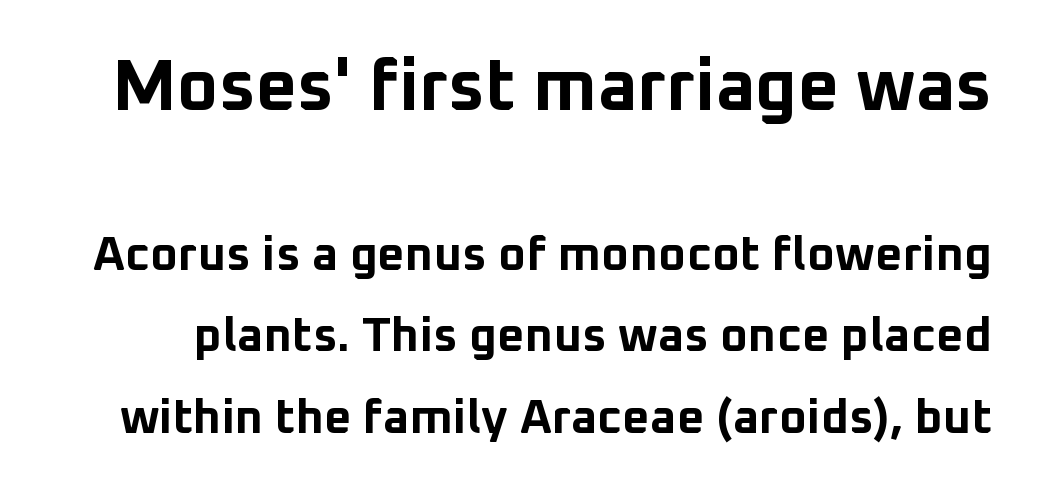
The image shows 72 px bold sans-serif type, upright; set normal line spacing (1.69x), normal letter spacing, not underlined; the first (top) block is 1.5x larger; low stroke contrast and a medium x-height.
